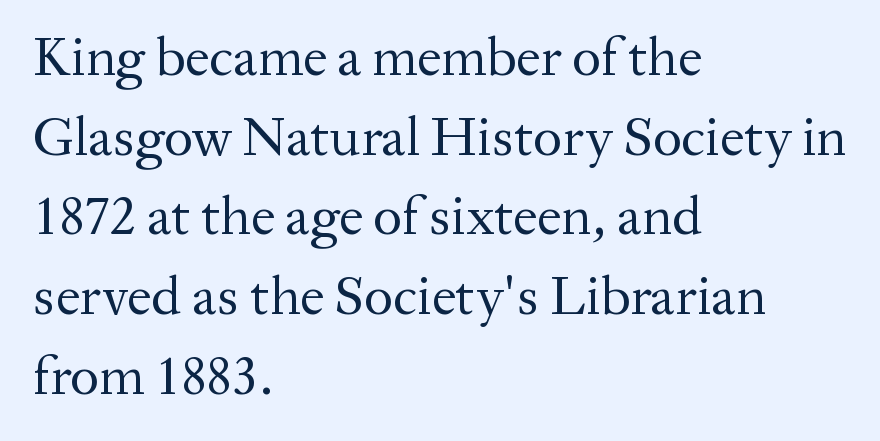
Q: Is the text bold? A: No.
Q: Is the text italic (slanted)? A: No, it is upright.
Q: Is the typeface a serif or a sans-serif typeface? A: Serif.
Q: Is the text underlined? A: No.
Q: How is the paragraph aligned? A: Left-aligned.
Q: Is the spacing between letters normal or unusually wide? A: Normal.
Q: Is the spacing between lines tight, normal or loose? A: Normal.
Q: Width (condensed, normal, or wide)? A: Normal.
Q: Stroke contrast? A: Medium.
Q: x-height? A: Medium.
Q: Monospaced? A: No.
